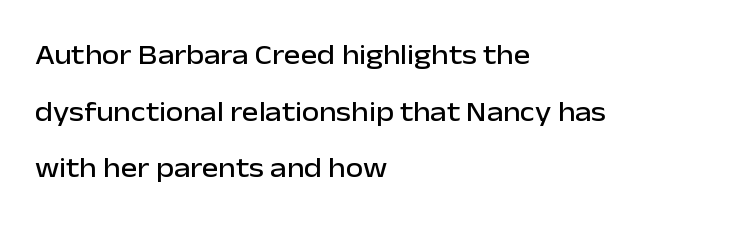
{"serif": "no", "italic": "no", "width": "normal", "stroke_contrast": "low", "x_height": "medium", "monospaced": "no", "underline": "no", "align": "left", "line_spacing": "loose", "line_spacing_ratio": 2.02, "letter_spacing": "normal", "letter_spacing_em": 0.0, "glyph_px": 28}
